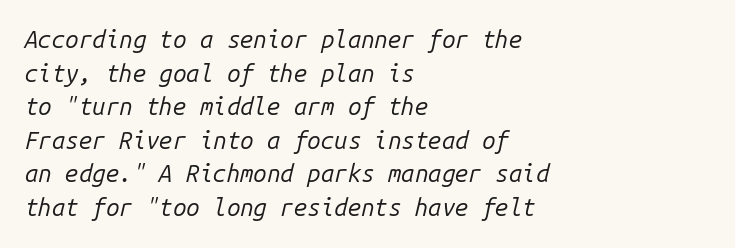
The image shows 24 px text type, italic (leaning right); set left-aligned, normal line spacing (1.4x), normal letter spacing, not underlined.
